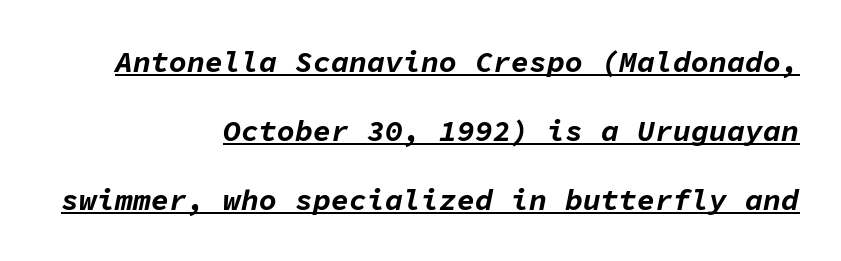
Stroke thickness is high; the sample reads as a true bold. Each line of the rendering has a horizontal stroke beneath the glyphs. What stands out about the letter spacing? Nothing — it is the standard amount. The lettering tilts uniformly, giving the passage an italic look.
